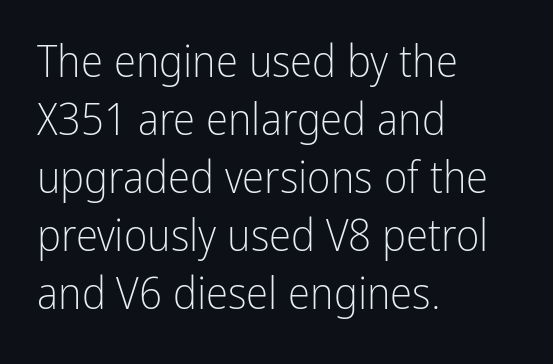
Descenders are the only things crossing below the line. Teacher's note: observe the even left margin — that is flush-left alignment. Do the characters align in a grid? No, the font is proportional. Students, note that the glyphs here touch the page at normal intervals. In terms of leading, this rendering sits right in the middle.
